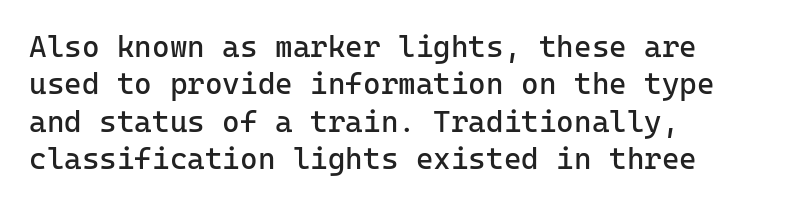
{"serif": "no", "italic": "no", "bold": "no", "weight": "regular", "width": "normal", "stroke_contrast": "low", "x_height": "medium", "monospaced": "yes", "underline": "no", "align": "left", "line_spacing": "normal", "line_spacing_ratio": 1.25, "letter_spacing": "normal", "letter_spacing_em": 0.0, "glyph_px": 30}
